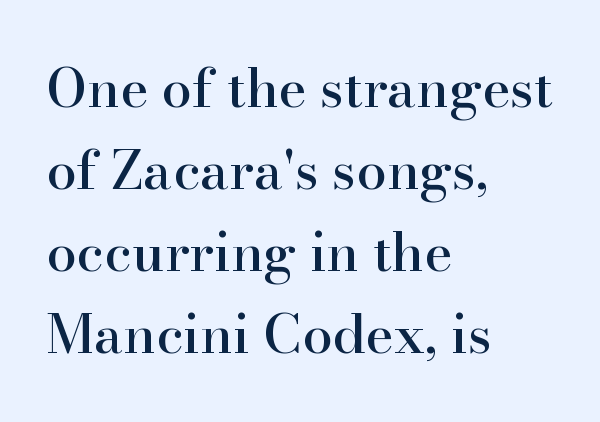
Tracking value appears to be zero — textbook default spacing. Casual observation: everything's shoved over to the left. Only glyphs here, with clear space below each row. The typeface chosen for these lines features serifs. Character widths vary here, with narrow letters taking less room than wide ones. Successive baselines arrive at the customary interval.
